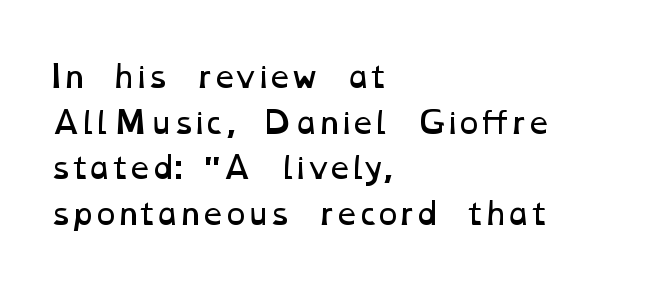
The cut favours lightness, reaching ordinary text weight at its darkest. Does the copy run flush right? No — it runs flush left. Each word holds together tightly as a unit, with standard inter-letter gaps. Line spacing here is normal. Rule under the text: the space is simply empty. Spacing verdict: proportional, widths tailored to each character.
